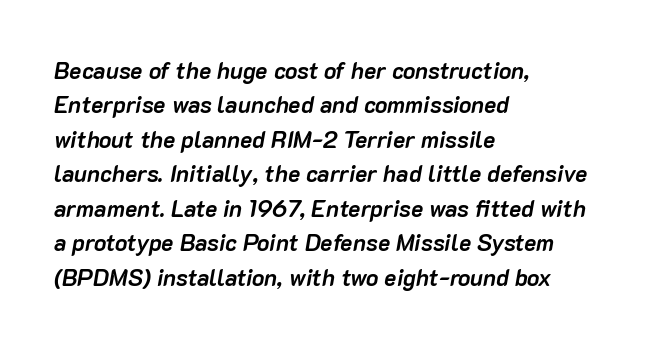
The image shows 23 px bold type, italic (leaning right); set left-aligned, normal line spacing (1.5x), normal letter spacing, not underlined.
